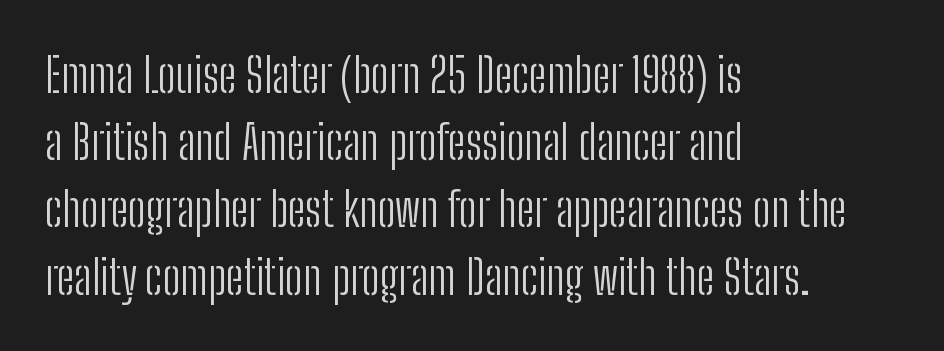
The image shows 48 px light, condensed sans-serif type, upright; set left-aligned, normal line spacing (1.4x), normal letter spacing, not underlined; low stroke contrast and a medium x-height.
